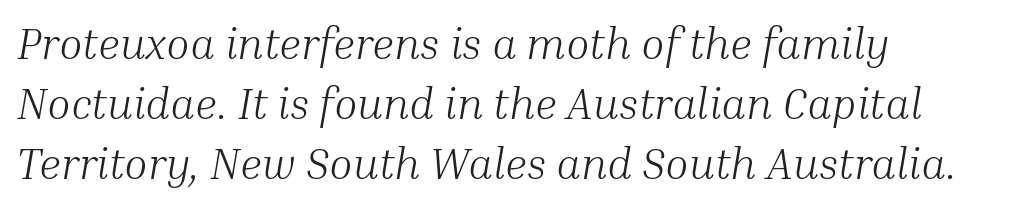
The image shows 43 px light serif type, italic (leaning right); set left-aligned, normal line spacing (1.39x), normal letter spacing, not underlined; medium stroke contrast and a medium x-height.
